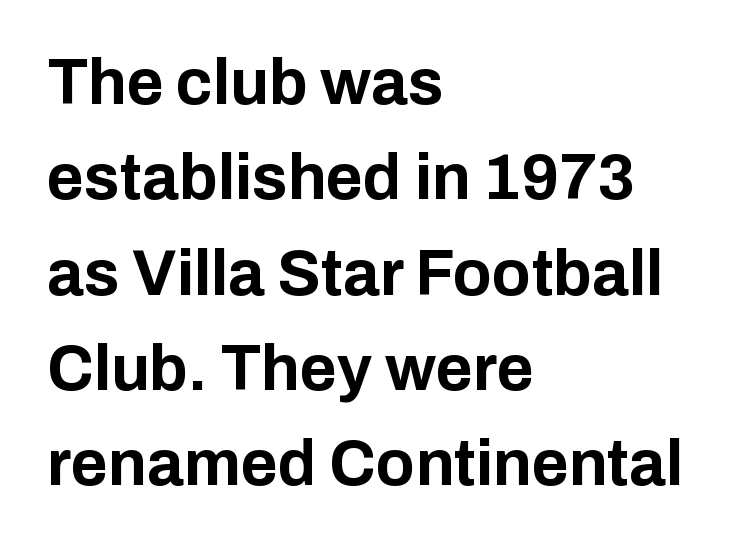
{"serif": "no", "italic": "no", "bold": "yes", "weight": "bold", "width": "normal", "stroke_contrast": "low", "x_height": "medium", "monospaced": "no", "underline": "no", "align": "left", "line_spacing": "normal", "line_spacing_ratio": 1.49, "letter_spacing": "normal", "letter_spacing_em": 0.0, "glyph_px": 64}
